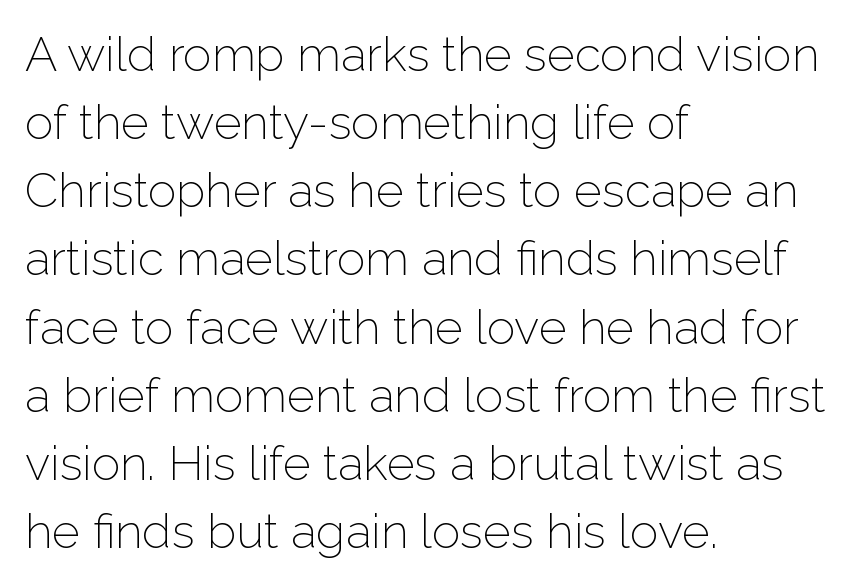
{"serif": "no", "italic": "no", "bold": "no", "weight": "light", "width": "normal", "stroke_contrast": "low", "x_height": "medium", "monospaced": "no", "underline": "no", "align": "left", "line_spacing": "normal", "line_spacing_ratio": 1.42, "letter_spacing": "normal", "letter_spacing_em": 0.0, "glyph_px": 48}
